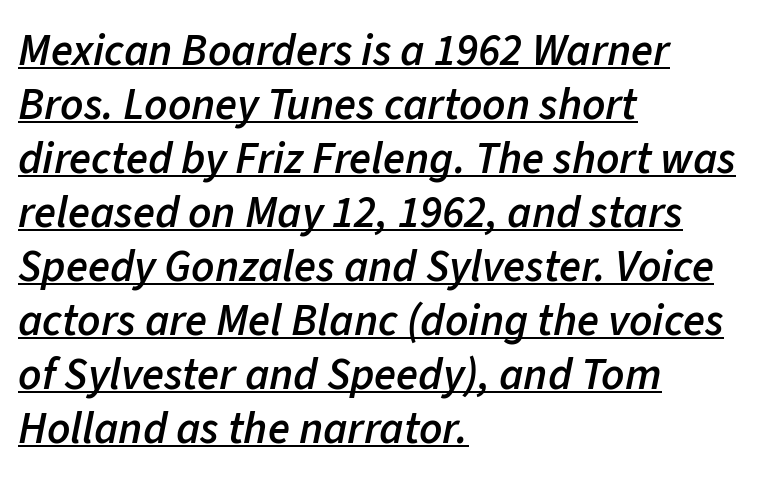
The image shows 45 px semibold type, italic (leaning right); set left-aligned, line spacing 1.2x, normal letter spacing, underlined; low stroke contrast and a medium x-height.
